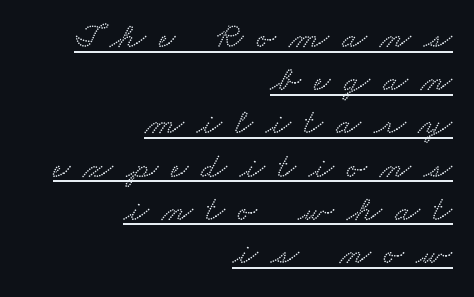
{"width": "wide", "stroke_contrast": "low", "x_height": "small", "monospaced": "no", "underline": "yes", "align": "right", "line_spacing_ratio": 1.2, "letter_spacing": "wide", "letter_spacing_em": 0.37, "glyph_px": 36}
